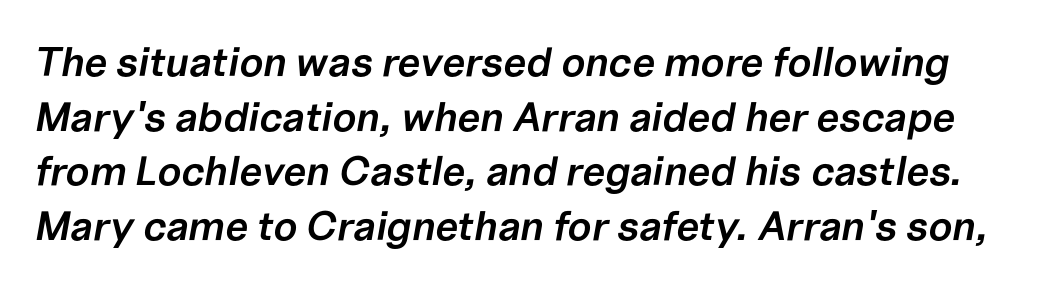
{"italic": "yes", "lean": "right", "slant_degrees": 10, "bold": "semi", "weight": "semibold", "width": "normal", "stroke_contrast": "low", "x_height": "medium", "monospaced": "no", "underline": "no", "line_spacing": "normal", "line_spacing_ratio": 1.33, "letter_spacing": "normal", "letter_spacing_em": 0.0, "glyph_px": 41}
